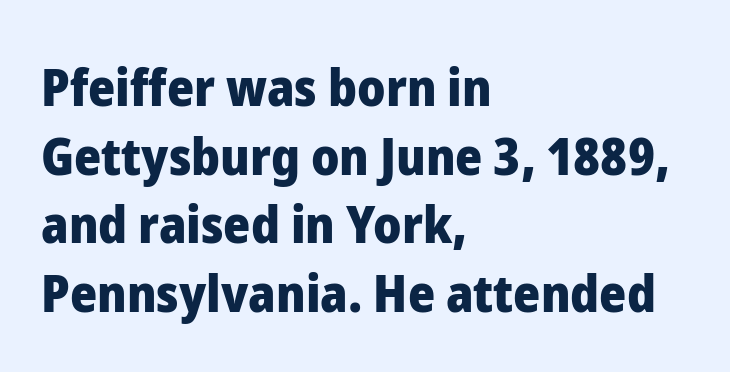
The image shows 52 px heavy sans-serif type, upright; set left-aligned, normal line spacing (1.32x), normal letter spacing, not underlined; low stroke contrast and a medium x-height.
